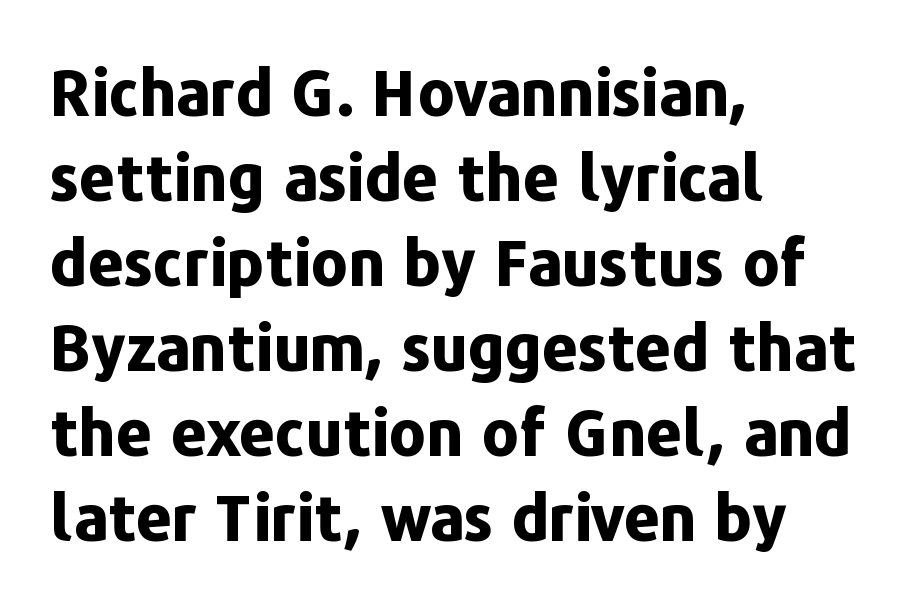
The lettering stays uniformly vertical, giving the passage a roman look. The zone under the glyphs is completely vacant. Is this a fixed-width face? No — the glyphs have proportional, varying widths. To sum up the face: it is a sans, with no serifs. Each new line begins a customary step beneath the previous one. Strong, thick strokes mark this as bold type.
